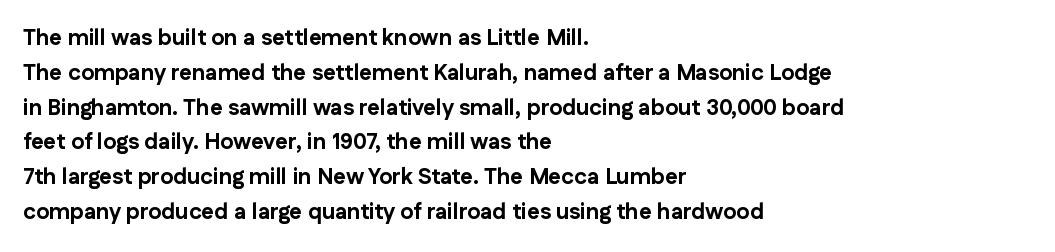
One-word summary of the alignment: left. Characters remain perfectly vertical along every line. Words float on clear page, feet unadorned. Look at the tracking — it's just the regular setting, nothing added.
